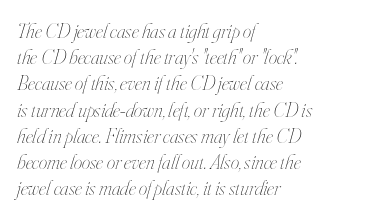
{"italic": "yes", "lean": "right", "slant_degrees": 16, "bold": "no", "underline": "no", "align": "left", "line_spacing": "normal", "line_spacing_ratio": 1.25, "letter_spacing": "normal", "letter_spacing_em": 0.0, "glyph_px": 21}
